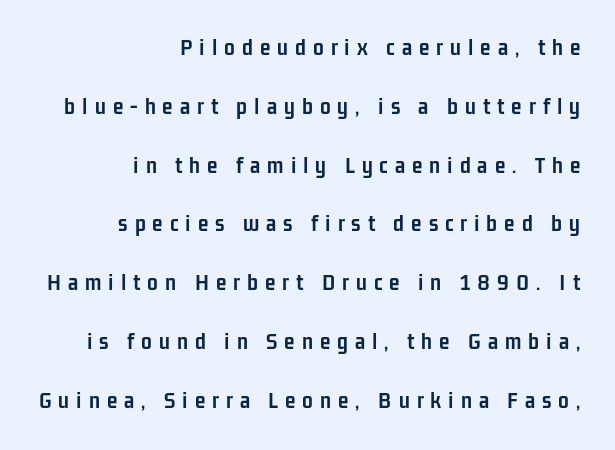
The typography opts for an upright posture over an oblique one. This rendering uses right alignment, leaving the left contour irregular. Each word looks stretched out because of the extra space between its letters. Vertical spacing — loose.
